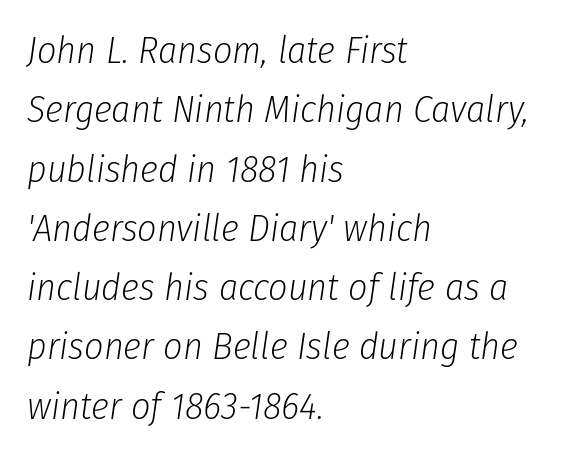
Q: Is the text bold? A: No.
Q: Is the text italic (slanted)? A: Yes, it leans right by about 8 degrees.
Q: Is the text underlined? A: No.
Q: How is the paragraph aligned? A: Left-aligned.
Q: Is the spacing between letters normal or unusually wide? A: Normal.
Q: Is the spacing between lines tight, normal or loose? A: Normal.
Q: Width (condensed, normal, or wide)? A: Condensed.
Q: Stroke contrast? A: Low.
Q: x-height? A: Medium.
Q: Monospaced? A: No.
